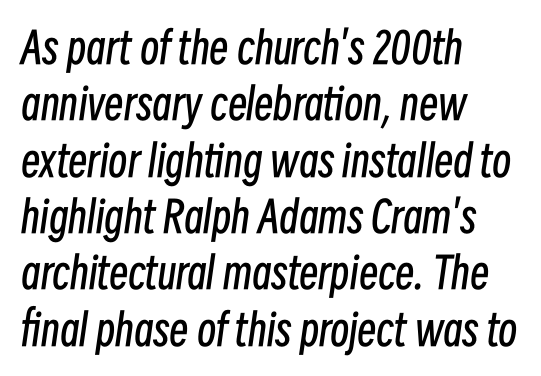
{"italic": "yes", "lean": "right", "slant_degrees": 8, "bold": "no", "weight": "regular", "width": "condensed", "stroke_contrast": "low", "x_height": "medium", "monospaced": "no", "underline": "no", "align": "left", "line_spacing": "normal", "line_spacing_ratio": 1.31, "letter_spacing": "normal", "letter_spacing_em": 0.0, "glyph_px": 43}
